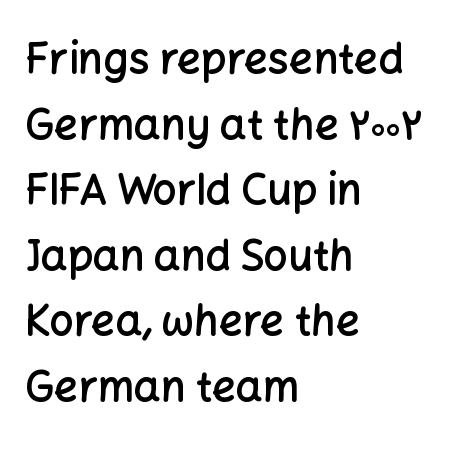
{"serif": "no", "italic": "no", "bold": "semi", "weight": "semibold", "width": "normal", "stroke_contrast": "low", "x_height": "medium", "monospaced": "no", "underline": "no", "align": "left", "line_spacing": "normal", "line_spacing_ratio": 1.56, "letter_spacing": "normal", "letter_spacing_em": 0.0, "glyph_px": 42}
